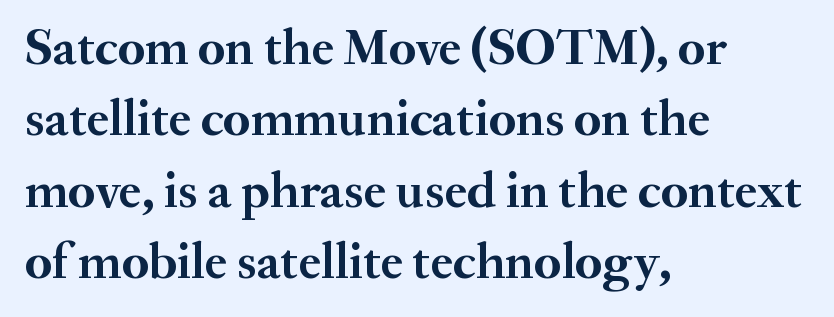
{"serif": "yes", "italic": "no", "bold": "yes", "weight": "semibold", "width": "normal", "stroke_contrast": "medium", "x_height": "small", "monospaced": "no", "underline": "no", "align": "left", "line_spacing": "normal", "line_spacing_ratio": 1.4, "letter_spacing": "normal", "letter_spacing_em": 0.0, "glyph_px": 51}
